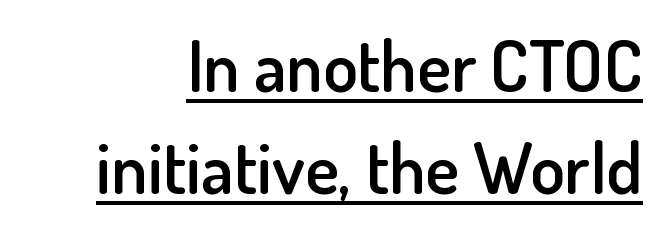
{"serif": "no", "italic": "no", "bold": "semi", "weight": "semibold", "width": "normal", "stroke_contrast": "low", "x_height": "small", "monospaced": "no", "underline": "yes", "line_spacing": "normal", "line_spacing_ratio": 1.43, "letter_spacing": "normal", "letter_spacing_em": 0.0, "glyph_px": 71}
